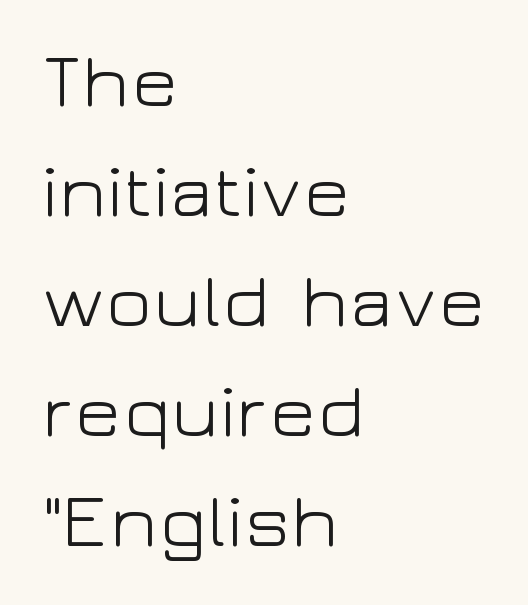
The image shows 77 px light, wide sans-serif type, upright; set left-aligned, normal line spacing (1.43x), normal letter spacing, not underlined; low stroke contrast and a medium x-height.
